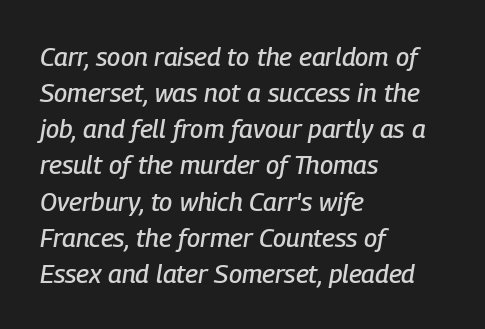
Q: Is the text italic (slanted)? A: Yes, it leans right by about 9 degrees.
Q: Is the text underlined? A: No.
Q: How is the paragraph aligned? A: Left-aligned.
Q: Is the spacing between letters normal or unusually wide? A: Normal.
Q: Is the spacing between lines tight, normal or loose? A: Normal.
